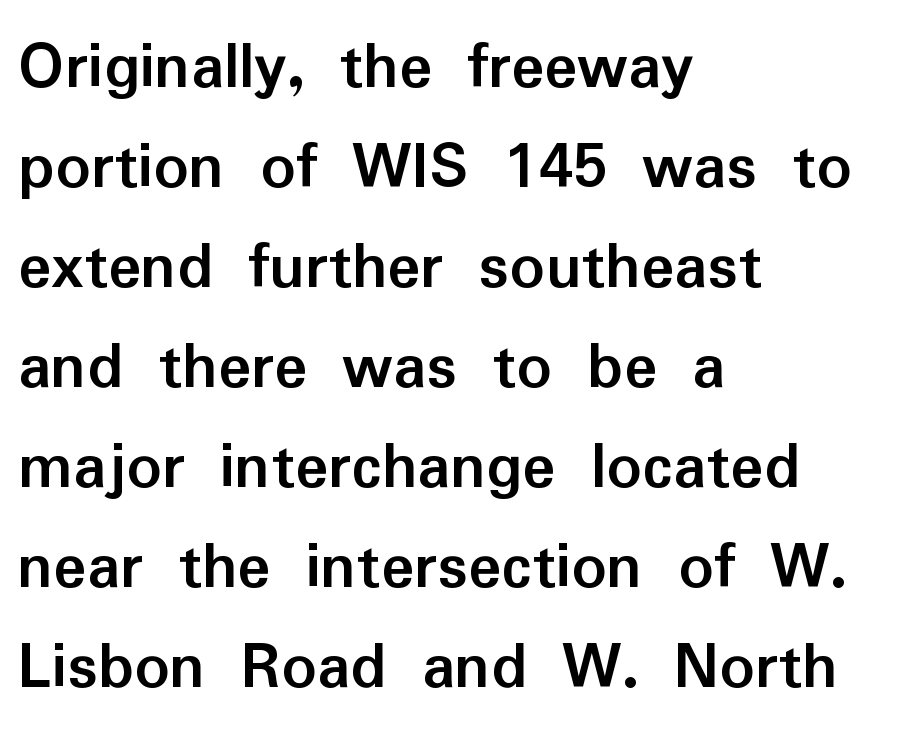
Style check: upright. The rendering uses a bold face; every stroke is thick and dark. The tracking reads as untouched default to a designer's eye. Which margin do the lines hug? The left one — the right edge is uneven.
